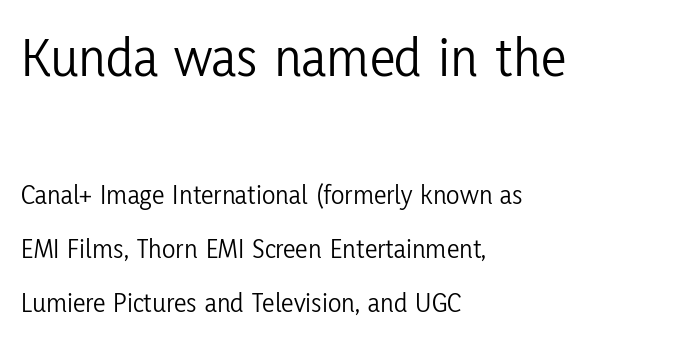
If you drew a line through each stem, it would be perfectly vertical. Scale decreases going downward across the two blocks. This reads as an unemphasized weight, regular at the heaviest. Note: no serifs on the glyphs. Descenders are the only things crossing below the line. You could not count columns in this text — the font is proportionally spaced.
